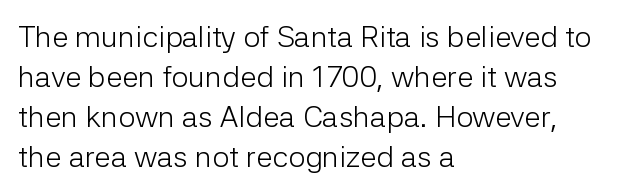
Q: Is the text bold? A: No.
Q: Is the text italic (slanted)? A: No, it is upright.
Q: Is the typeface a serif or a sans-serif typeface? A: Sans-serif.
Q: Is the text underlined? A: No.
Q: How is the paragraph aligned? A: Left-aligned.
Q: Is the spacing between letters normal or unusually wide? A: Normal.
Q: Is the spacing between lines tight, normal or loose? A: Normal.
Q: Width (condensed, normal, or wide)? A: Normal.
Q: Stroke contrast? A: Low.
Q: x-height? A: Medium.
Q: Monospaced? A: No.
